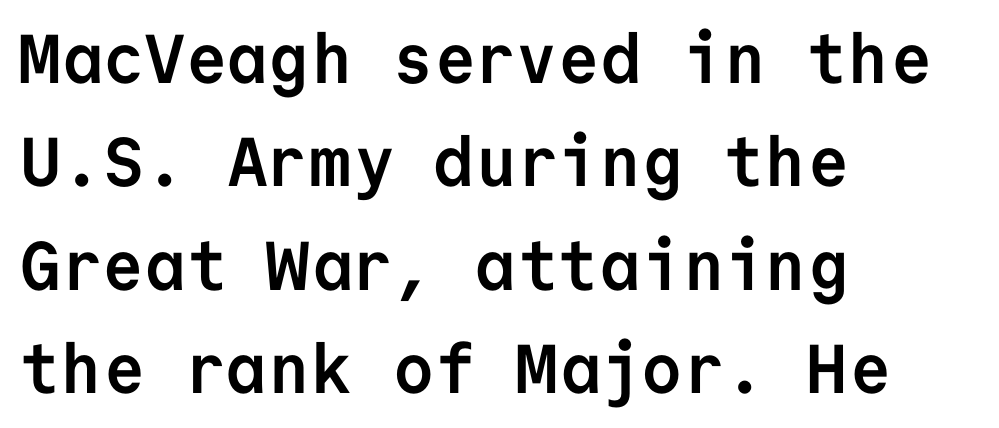
Each letter, wide or thin by design, is forced into the same width here. A student would call this left alignment; a typographer would say flush left, rag right. Students, this is bold: see how much ink each stroke carries. No italicization has been applied; the sample stays upright. The space directly below the letters is spotless. Vertical spacing — default.
